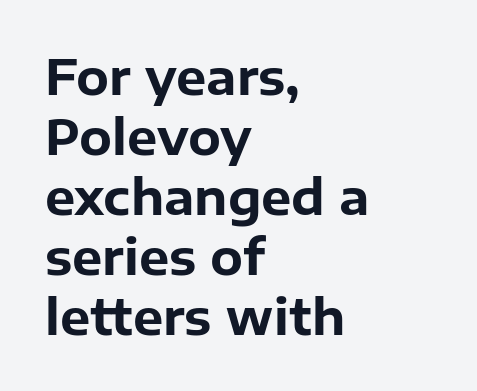
{"serif": "no", "italic": "no", "bold": "yes", "weight": "bold", "width": "normal", "stroke_contrast": "low", "x_height": "medium", "monospaced": "no", "underline": "no", "align": "left", "line_spacing": "normal", "line_spacing_ratio": 1.25, "letter_spacing": "normal", "letter_spacing_em": 0.0, "glyph_px": 48}
